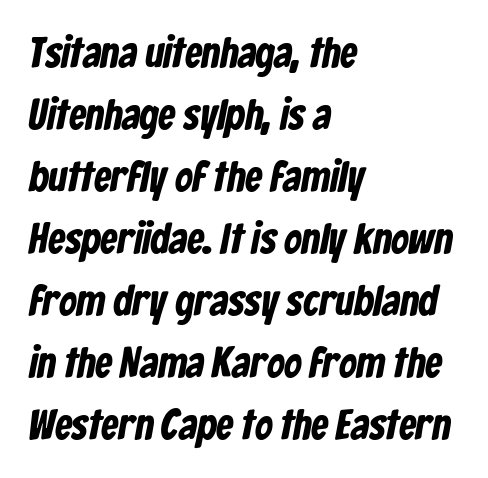
Left-aligned paragraph, ragged on the right. A normal amount of white space separates one row of letters from the next. Words appear dense and cohesive because spacing is normal. Type without underlining.
